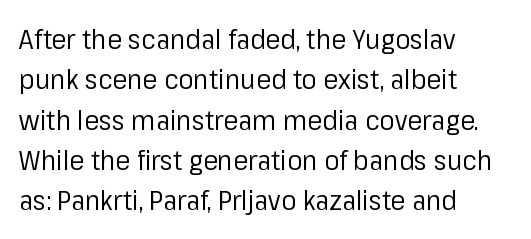
{"serif": "no", "italic": "no", "bold": "no", "weight": "regular", "width": "normal", "stroke_contrast": "low", "x_height": "medium", "monospaced": "no", "underline": "no", "align": "left", "line_spacing": "normal", "line_spacing_ratio": 1.44, "letter_spacing": "normal", "letter_spacing_em": 0.0, "glyph_px": 28}
